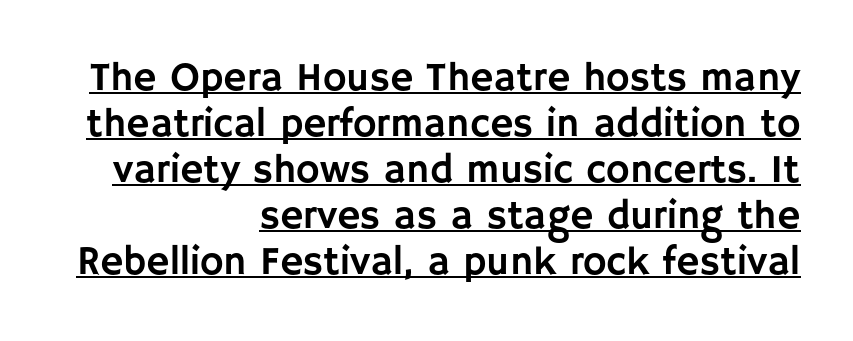
Q: Is the text italic (slanted)? A: No, it is upright.
Q: Is the typeface a serif or a sans-serif typeface? A: Sans-serif.
Q: Is the text underlined? A: Yes.
Q: How is the paragraph aligned? A: Right-aligned.
Q: Is the spacing between letters normal or unusually wide? A: Normal.
Q: Is the spacing between lines tight, normal or loose? A: Tight.
Q: Width (condensed, normal, or wide)? A: Normal.
Q: Stroke contrast? A: Low.
Q: x-height? A: Large.
Q: Monospaced? A: No.
